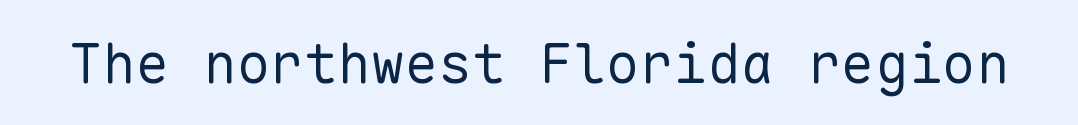
Q: Is the text bold? A: No.
Q: Is the text italic (slanted)? A: No, it is upright.
Q: Is the typeface a serif or a sans-serif typeface? A: Sans-serif.
Q: Is the text underlined? A: No.
Q: Is the spacing between letters normal or unusually wide? A: Normal.
Q: Width (condensed, normal, or wide)? A: Normal.
Q: Stroke contrast? A: Low.
Q: x-height? A: Medium.
Q: Monospaced? A: Yes.
